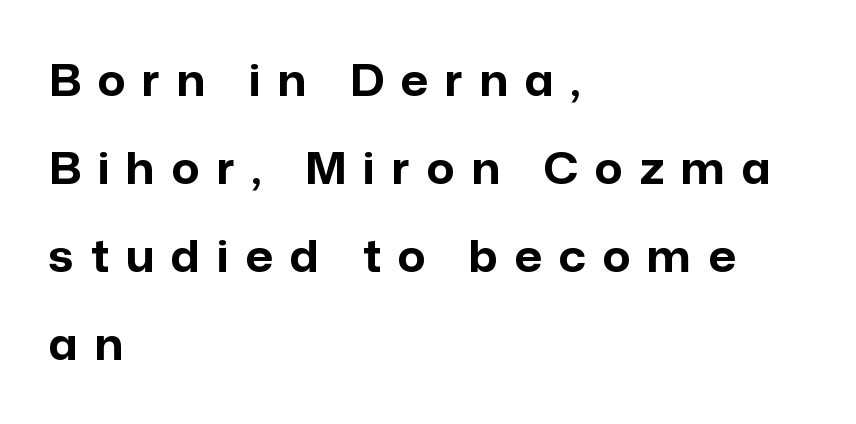
Typeset ragged right — the left edge is the straight one. This sample trades compactness for vertical openness between lines. This sample uses expanded letter spacing, leaving extra air between glyphs. The type sits square on the baseline with zero lean. What kind of face is this? One without serifs — a sans.
